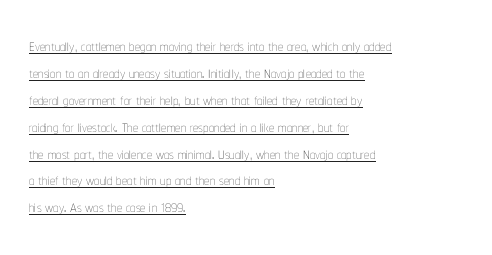
Q: Is the text bold? A: No.
Q: Is the text italic (slanted)? A: No, it is upright.
Q: Is the text underlined? A: Yes.
Q: How is the paragraph aligned? A: Left-aligned.
Q: Is the spacing between letters normal or unusually wide? A: Normal.
Q: Is the spacing between lines tight, normal or loose? A: Normal.
